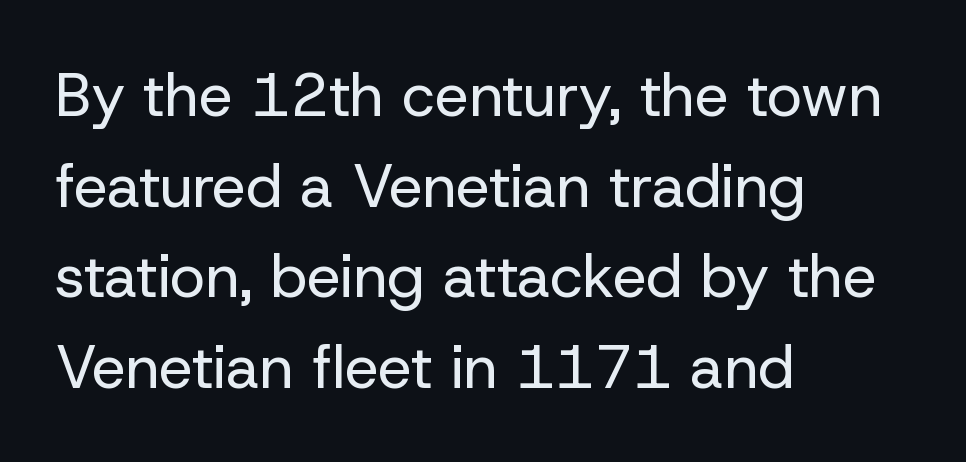
The paragraph shown leans on its left margin. Rendered with straight, roman letterforms. Honestly, there is no underline to notice here at all. Weight: regular or lighter.
